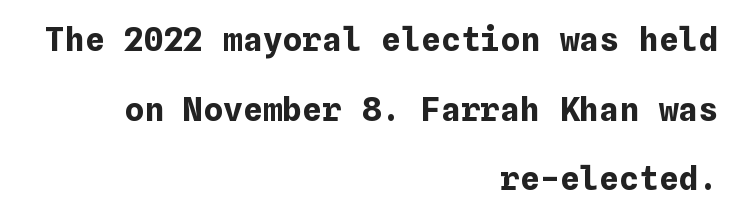
The image shows 33 px bold type, upright; set right-aligned, loose line spacing (2.11x), normal letter spacing, not underlined; low stroke contrast and a medium x-height.
